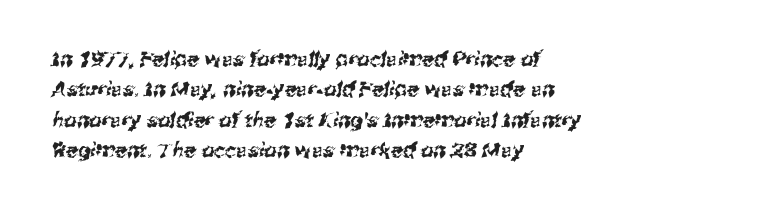
{"underline": "no", "align": "left", "line_spacing": "normal", "line_spacing_ratio": 1.52, "letter_spacing": "normal", "letter_spacing_em": 0.0, "glyph_px": 20}
